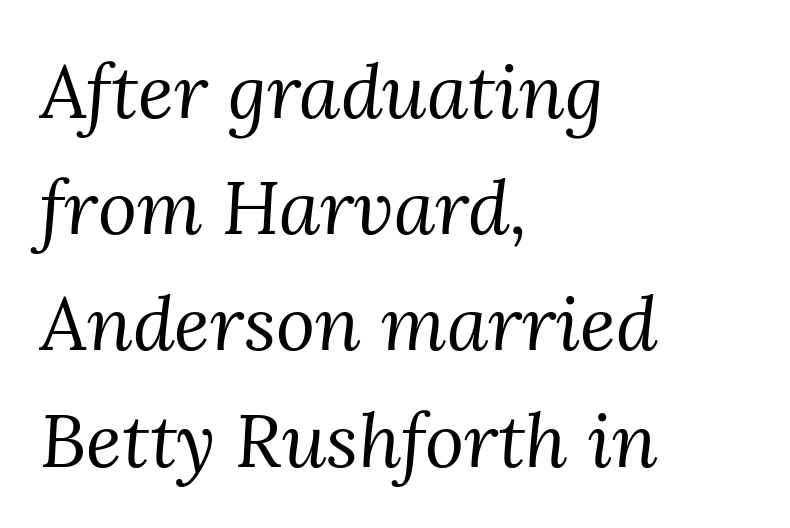
The image shows 75 px regular-weight serif type, italic (leaning right); set left-aligned, normal line spacing (1.55x), normal letter spacing, not underlined; medium stroke contrast and a medium x-height.
